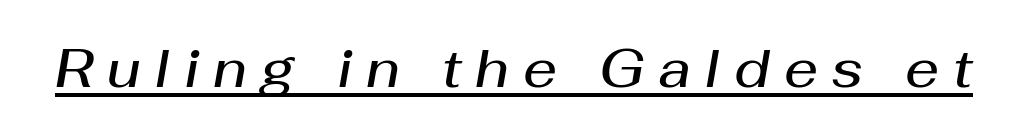
Q: Is the text bold? A: Semi-bold.
Q: Is the text italic (slanted)? A: Yes, it leans right by about 10 degrees.
Q: Is the text underlined? A: Yes.
Q: Is the spacing between letters normal or unusually wide? A: Unusually wide.
Q: Width (condensed, normal, or wide)? A: Normal.
Q: Stroke contrast? A: Medium.
Q: x-height? A: Medium.
Q: Monospaced? A: No.
